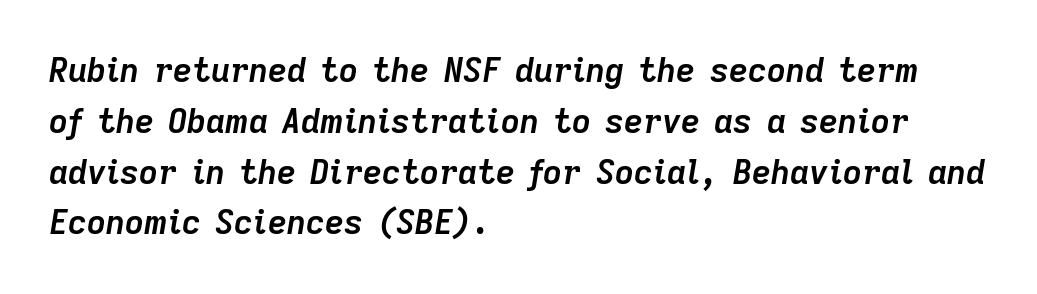
Q: Is the text bold? A: Yes.
Q: Is the text italic (slanted)? A: Yes, it leans right by about 9 degrees.
Q: Is the text underlined? A: No.
Q: How is the paragraph aligned? A: Left-aligned.
Q: Is the spacing between letters normal or unusually wide? A: Normal.
Q: Is the spacing between lines tight, normal or loose? A: Normal.
Q: Width (condensed, normal, or wide)? A: Normal.
Q: Stroke contrast? A: Low.
Q: x-height? A: Medium.
Q: Monospaced? A: No.
